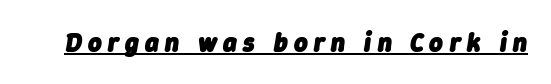
Emphasis-style slanted type is in use. Students, observe the line beneath the letters — that is underlining. On the weight axis this lands at bold, roughly 700. The gaps between neighbouring characters are conspicuously large.
